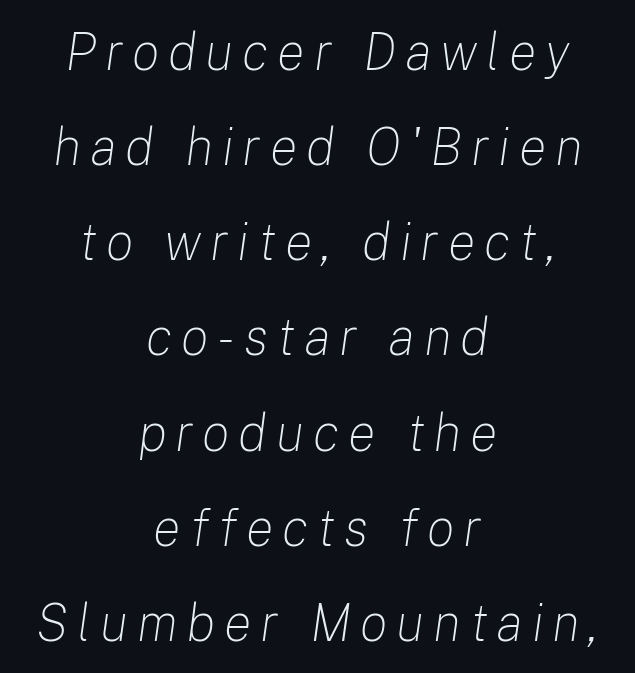
A quiet, ordinary-to-light weight characterises the typeface. There's an unmistakable incline to the writing here. The rag falls on both sides of this text block equally. Each letter keeps its own natural width here, so spacing adapts to shape. A bare baseline throughout the passage.
